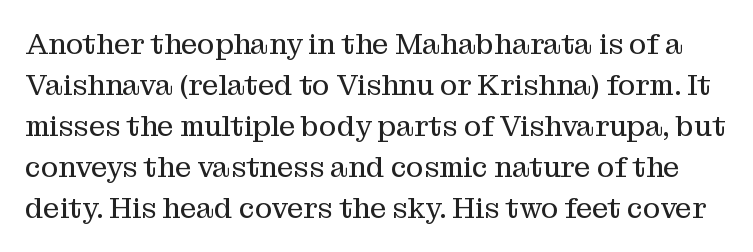
Check under the words: just untouched page. Is the stroke heavy? The answer is a plain regular-or-lighter. The rendering shows small feet on the letterforms — a serif design. Think of a printed novel: that variable character pitch is what you see here. Tracking here is standard; glyphs follow each other at the usual distance. Normally led — the rows are evenly, conventionally spaced.
